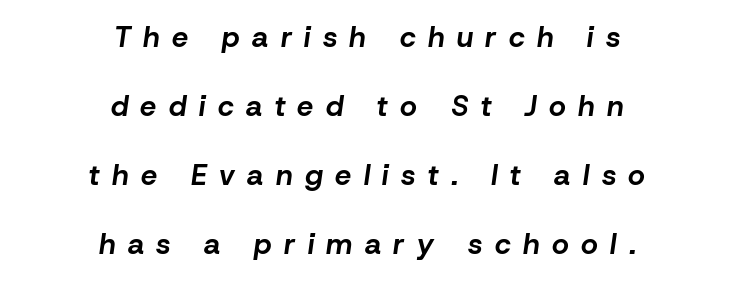
The image shows 29 px bold type, italic (leaning right); set centered, loose line spacing (2.38x), unusually wide letter spacing (+0.43 em), not underlined; low stroke contrast and a medium x-height.
